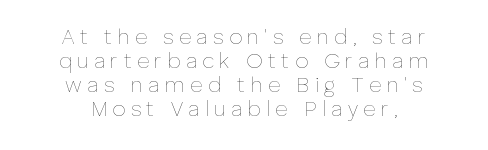
Q: Is the text bold? A: No.
Q: Is the text italic (slanted)? A: No, it is upright.
Q: Is the text underlined? A: No.
Q: How is the paragraph aligned? A: Centered.
Q: Is the spacing between letters normal or unusually wide? A: Unusually wide.
Q: Is the spacing between lines tight, normal or loose? A: Tight.
